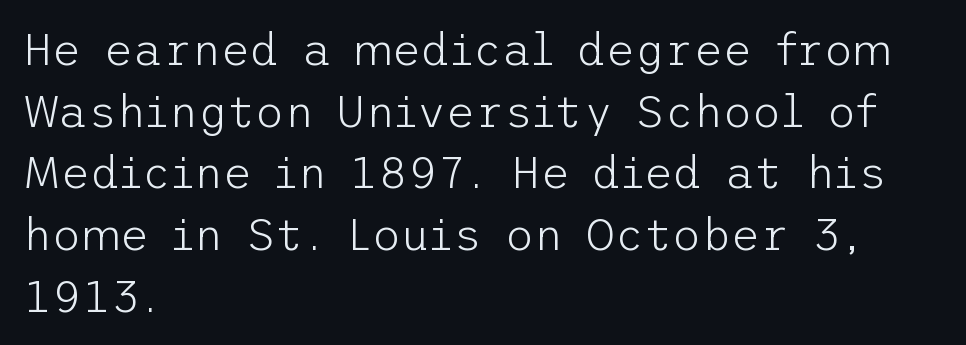
{"serif": "no", "italic": "no", "bold": "no", "weight": "light", "width": "normal", "stroke_contrast": "low", "x_height": "medium", "underline": "no", "align": "left", "line_spacing": "normal", "line_spacing_ratio": 1.37, "letter_spacing": "normal", "letter_spacing_em": 0.0, "glyph_px": 45}
